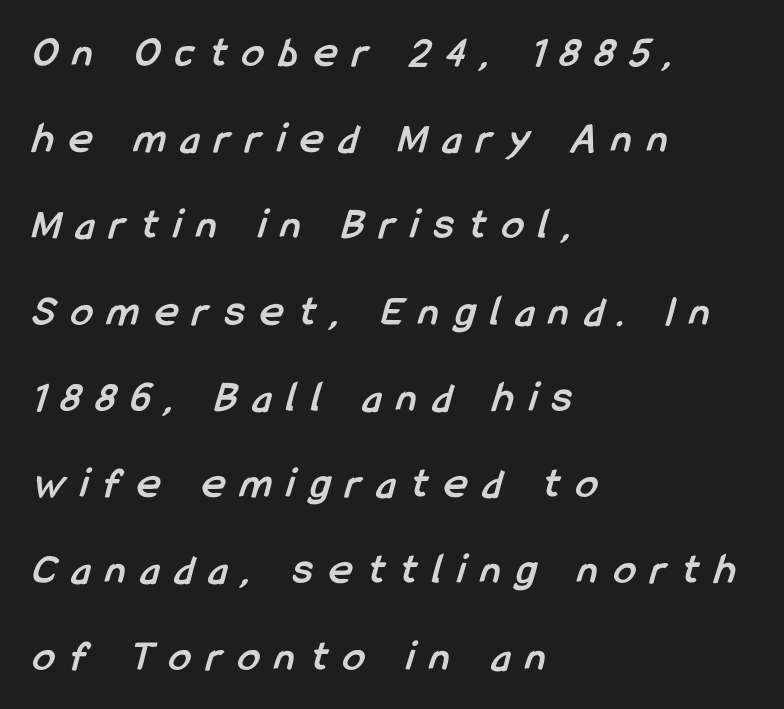
Q: Is the text bold? A: Yes.
Q: Is the typeface a serif or a sans-serif typeface? A: Sans-serif.
Q: Is the text underlined? A: No.
Q: How is the paragraph aligned? A: Left-aligned.
Q: Is the spacing between letters normal or unusually wide? A: Unusually wide.
Q: Is the spacing between lines tight, normal or loose? A: Loose.
Q: Width (condensed, normal, or wide)? A: Condensed.
Q: Stroke contrast? A: Low.
Q: x-height? A: Medium.
Q: Monospaced? A: No.
